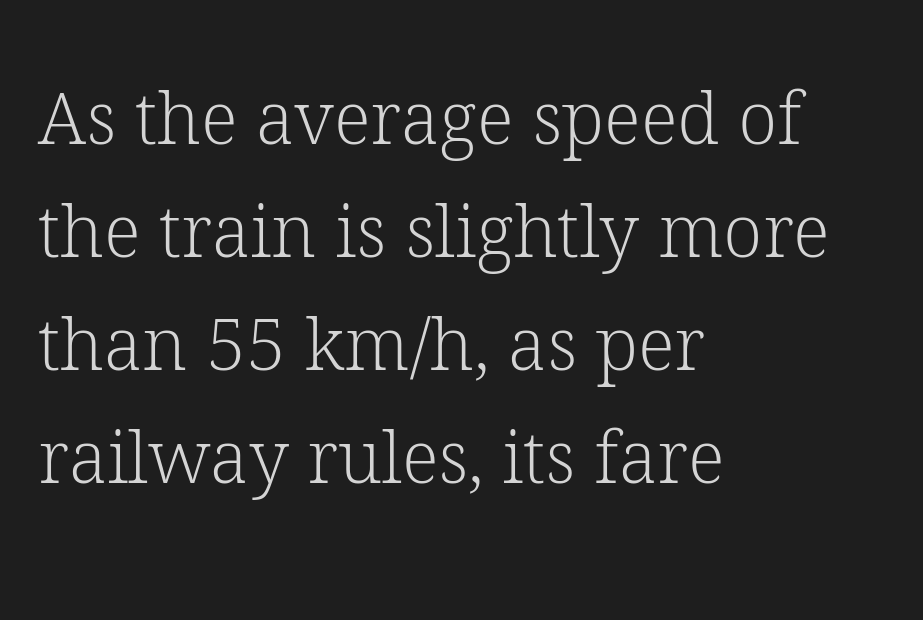
Q: Is the text bold? A: No.
Q: Is the text italic (slanted)? A: No, it is upright.
Q: Is the typeface a serif or a sans-serif typeface? A: Serif.
Q: Is the text underlined? A: No.
Q: How is the paragraph aligned? A: Left-aligned.
Q: Is the spacing between letters normal or unusually wide? A: Normal.
Q: Is the spacing between lines tight, normal or loose? A: Normal.
Q: Width (condensed, normal, or wide)? A: Normal.
Q: Stroke contrast? A: Low.
Q: x-height? A: Medium.
Q: Monospaced? A: No.
